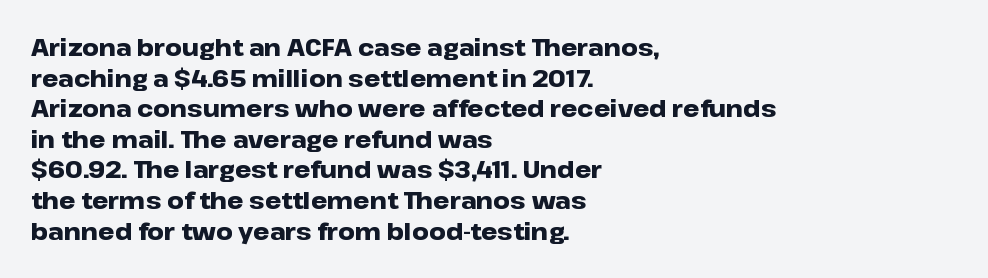
Q: Is the text bold? A: Yes.
Q: Is the text italic (slanted)? A: No, it is upright.
Q: Is the text underlined? A: No.
Q: How is the paragraph aligned? A: Left-aligned.
Q: Is the spacing between letters normal or unusually wide? A: Normal.
Q: Is the spacing between lines tight, normal or loose? A: Normal.
